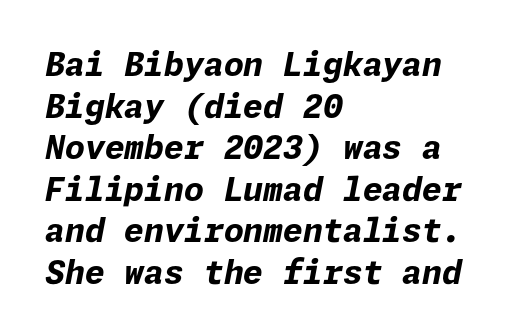
The image shows 32 px bold type, italic (leaning right); set left-aligned, normal line spacing (1.3x), normal letter spacing, not underlined; low stroke contrast and a medium x-height.
